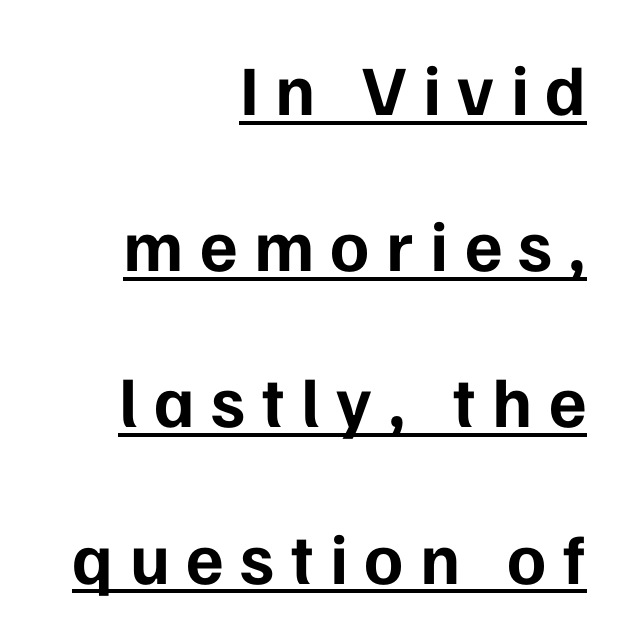
Q: Is the text bold? A: Yes.
Q: Is the text italic (slanted)? A: No, it is upright.
Q: Is the typeface a serif or a sans-serif typeface? A: Sans-serif.
Q: Is the text underlined? A: Yes.
Q: How is the paragraph aligned? A: Right-aligned.
Q: Is the spacing between letters normal or unusually wide? A: Unusually wide.
Q: Is the spacing between lines tight, normal or loose? A: Loose.
Q: Width (condensed, normal, or wide)? A: Normal.
Q: Stroke contrast? A: Low.
Q: x-height? A: Medium.
Q: Monospaced? A: No.
